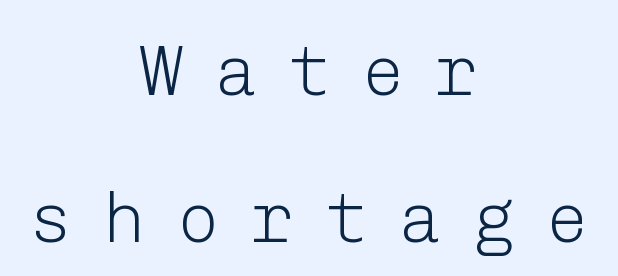
{"serif": "no", "italic": "no", "bold": "no", "weight": "light", "width": "normal", "stroke_contrast": "low", "x_height": "medium", "underline": "no", "align": "center", "line_spacing": "loose", "line_spacing_ratio": 2.07, "letter_spacing": "wide", "letter_spacing_em": 0.44, "glyph_px": 71}
